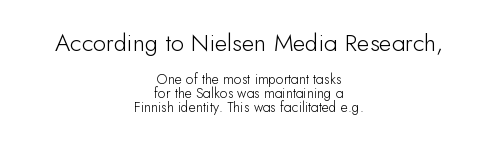
{"italic": "no", "underline": "no", "align": "center", "line_spacing": "tight", "line_spacing_ratio": 1.02, "letter_spacing": "normal", "letter_spacing_em": 0.0, "larger_block": "first", "size_ratio": 1.71, "glyph_px": 24}
